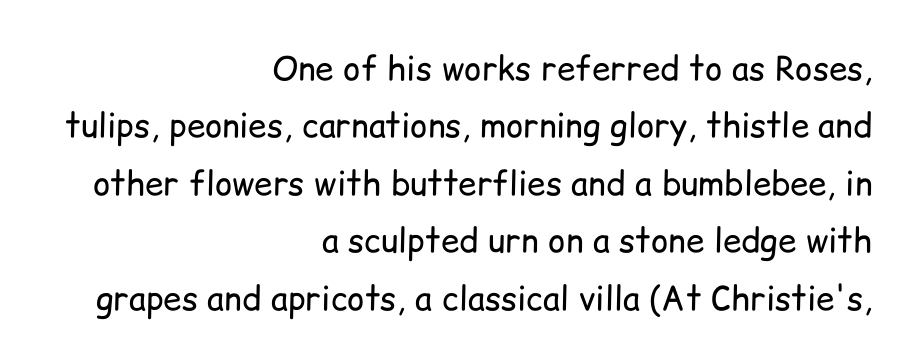
Summary of weight: not heavy and not bold. If you drew a line through each stem, it would be perfectly vertical. This is sans-serif lettering, the kind often seen on screens and signage. A clean baseline with only descenders dipping below it. Each letter keeps its own natural width here, so spacing adapts to shape.
